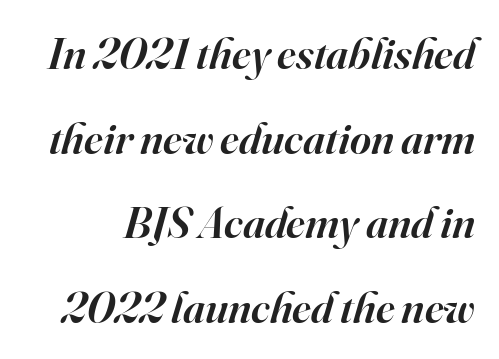
The image shows 45 px semibold serif type, italic (leaning right); set line spacing 1.88x, normal letter spacing, not underlined; high stroke contrast and a small x-height.
